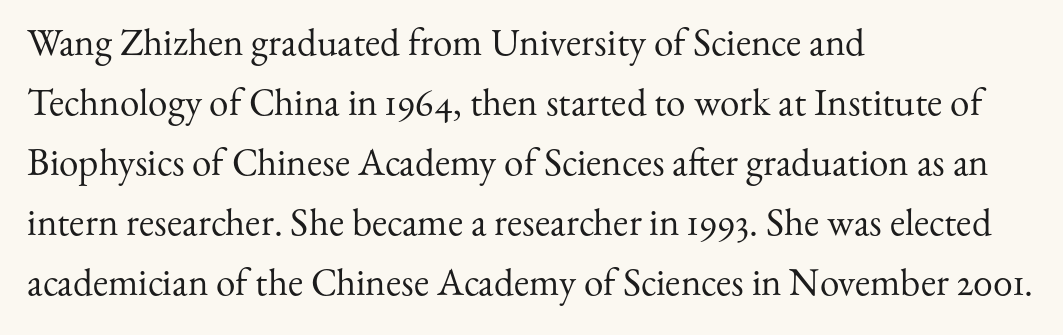
{"serif": "yes", "italic": "no", "bold": "no", "weight": "regular", "width": "normal", "stroke_contrast": "medium", "x_height": "small", "monospaced": "no", "underline": "no", "align": "left", "line_spacing": "normal", "line_spacing_ratio": 1.54, "letter_spacing": "normal", "letter_spacing_em": 0.0, "glyph_px": 39}
